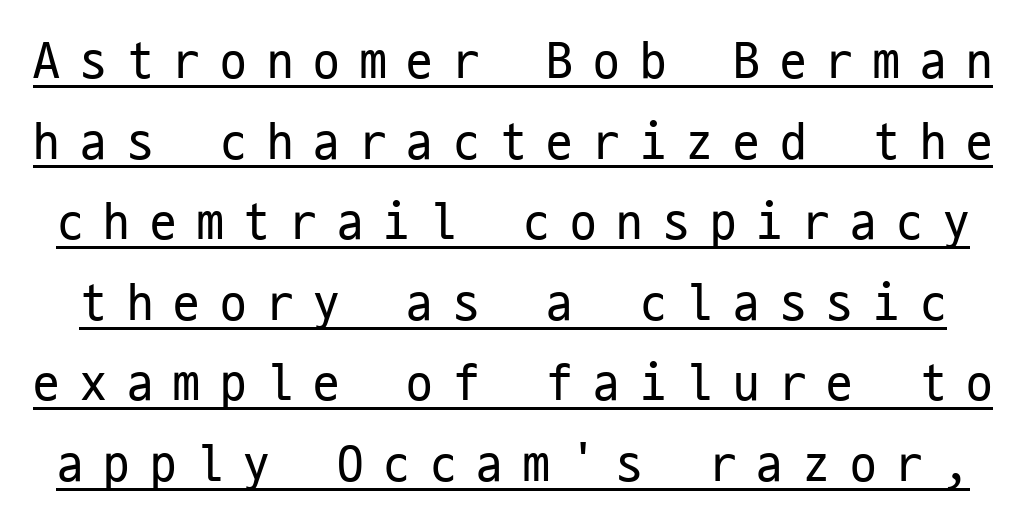
{"serif": "no", "italic": "no", "bold": "no", "weight": "regular", "width": "condensed", "stroke_contrast": "low", "x_height": "medium", "monospaced": "yes", "underline": "yes", "line_spacing": "normal", "line_spacing_ratio": 1.52, "letter_spacing": "wide", "letter_spacing_em": 0.38, "glyph_px": 53}
